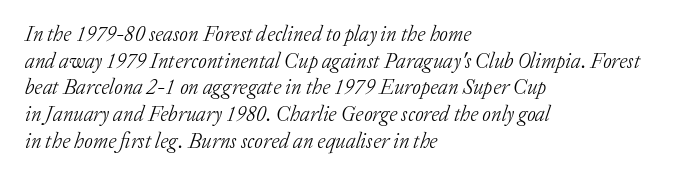
The specimen omits any rule beneath the text block's lines. The line-height multiplier appears to be the usual default. Yep, that's italic — everything's leaning. Reading down the block, your eye returns to a fixed left position each line. Each stroke keeps to a modest, everyday thickness or less.
